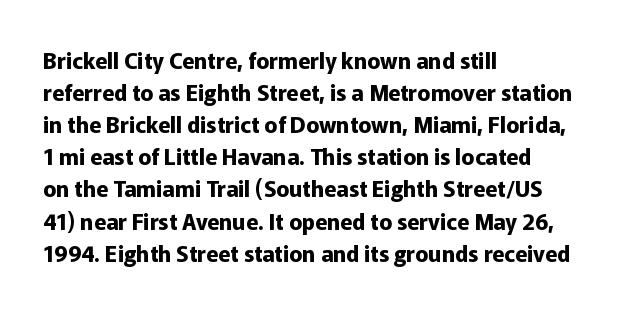
The image shows 22 px bold type, upright; set left-aligned, normal line spacing (1.46x), normal letter spacing, not underlined.
